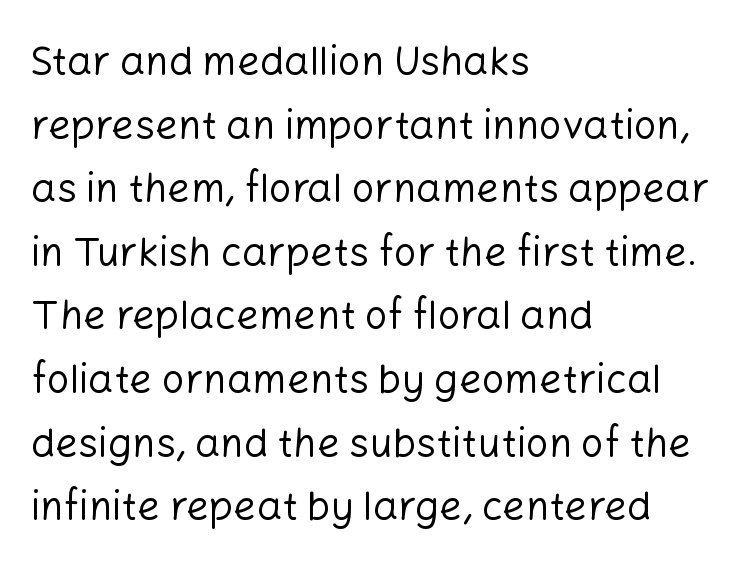
Q: Is the text bold? A: No.
Q: Is the text italic (slanted)? A: No, it is upright.
Q: Is the typeface a serif or a sans-serif typeface? A: Sans-serif.
Q: Is the text underlined? A: No.
Q: How is the paragraph aligned? A: Left-aligned.
Q: Is the spacing between letters normal or unusually wide? A: Normal.
Q: Is the spacing between lines tight, normal or loose? A: Normal.
Q: Width (condensed, normal, or wide)? A: Normal.
Q: Stroke contrast? A: Low.
Q: x-height? A: Medium.
Q: Monospaced? A: No.
